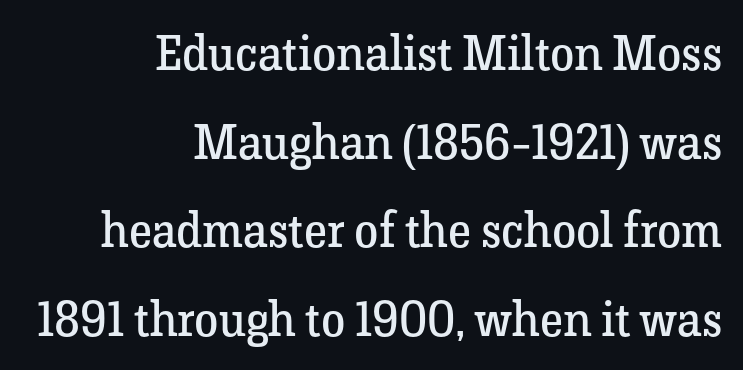
Q: Is the text bold? A: No.
Q: Is the text italic (slanted)? A: No, it is upright.
Q: Is the typeface a serif or a sans-serif typeface? A: Serif.
Q: Is the text underlined? A: No.
Q: How is the paragraph aligned? A: Right-aligned.
Q: Is the spacing between letters normal or unusually wide? A: Normal.
Q: Width (condensed, normal, or wide)? A: Normal.
Q: Stroke contrast? A: Low.
Q: x-height? A: Medium.
Q: Monospaced? A: No.
